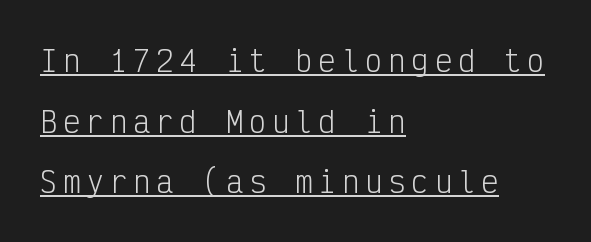
{"serif": "no", "italic": "no", "bold": "no", "weight": "light", "width": "condensed", "stroke_contrast": "low", "x_height": "medium", "monospaced": "yes", "underline": "yes", "align": "left", "line_spacing": "loose", "line_spacing_ratio": 2.09, "letter_spacing": "wide", "letter_spacing_em": 0.2, "glyph_px": 29}
